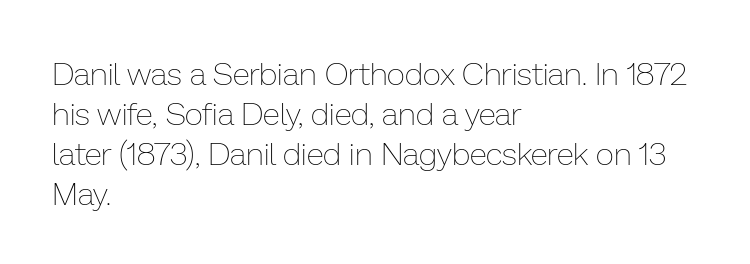
{"italic": "no", "bold": "no", "weight": "thin", "width": "normal", "stroke_contrast": "low", "x_height": "medium", "monospaced": "no", "underline": "no", "align": "left", "line_spacing": "normal", "line_spacing_ratio": 1.25, "letter_spacing": "normal", "letter_spacing_em": 0.0, "glyph_px": 32}
